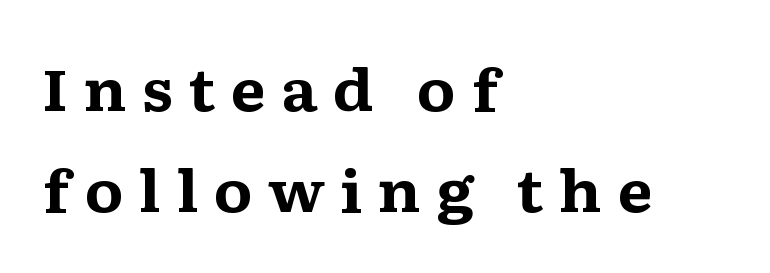
{"serif": "yes", "italic": "no", "bold": "yes", "weight": "bold", "width": "wide", "stroke_contrast": "medium", "x_height": "medium", "monospaced": "no", "underline": "no", "align": "left", "line_spacing_ratio": 1.75, "letter_spacing": "wide", "letter_spacing_em": 0.25, "glyph_px": 58}
